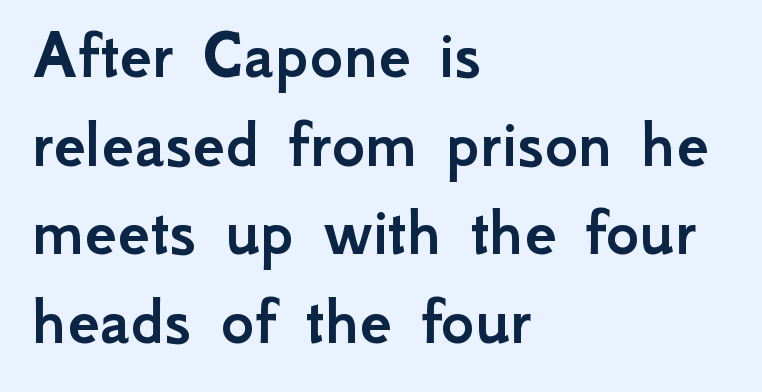
{"serif": "no", "italic": "no", "width": "normal", "stroke_contrast": "low", "x_height": "small", "monospaced": "no", "underline": "no", "align": "left", "line_spacing_ratio": 1.23, "letter_spacing": "normal", "letter_spacing_em": 0.0, "glyph_px": 72}
